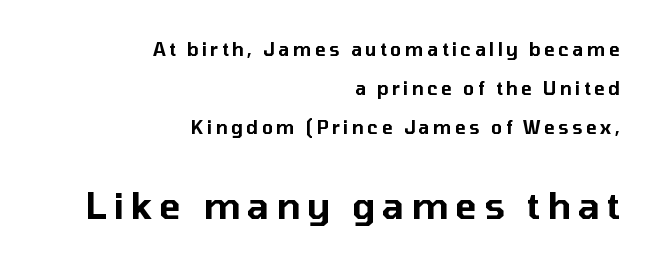
Note: no serifs on the glyphs. The passage shown begins with its smaller block and ends with its larger one. Reading down the column, the eye jumps a long way to each next line. Here the designer chose a conventional face with non-uniform glyph widths. Posture: upright roman. Line endings align vertically; line beginnings do not.
